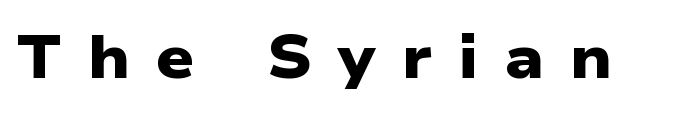
{"serif": "no", "bold": "yes", "weight": "heavy", "width": "wide", "stroke_contrast": "low", "x_height": "medium", "monospaced": "no", "underline": "no", "letter_spacing": "wide", "letter_spacing_em": 0.44, "glyph_px": 60}
